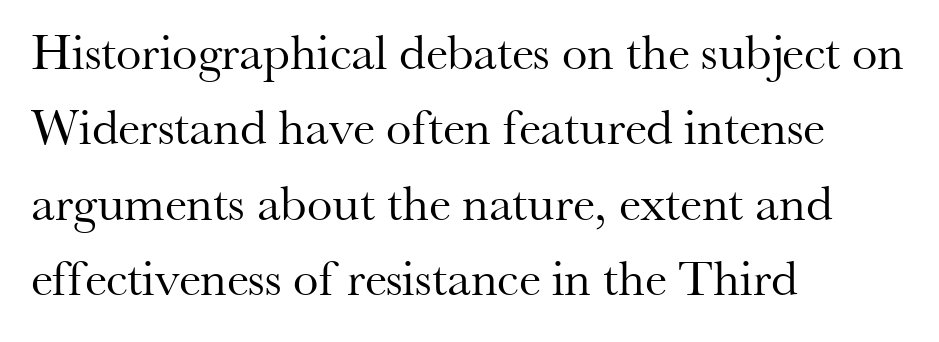
The image shows 51 px regular-weight serif type, upright; set left-aligned, normal line spacing (1.48x), normal letter spacing, not underlined; medium stroke contrast and a small x-height.
